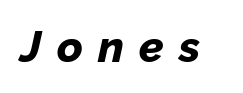
Q: Is the text bold? A: Yes.
Q: Is the text italic (slanted)? A: Yes, it leans right by about 12 degrees.
Q: Is the text underlined? A: No.
Q: Is the spacing between letters normal or unusually wide? A: Unusually wide.
Q: Width (condensed, normal, or wide)? A: Normal.
Q: Stroke contrast? A: Low.
Q: x-height? A: Medium.
Q: Monospaced? A: No.
